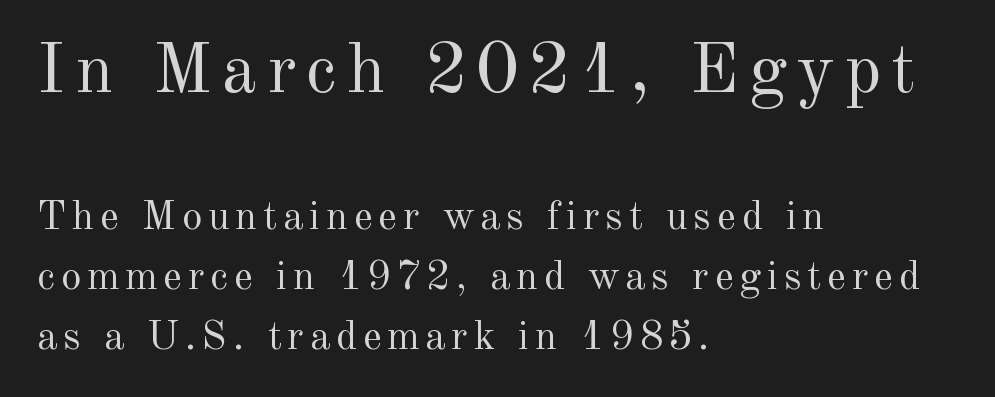
One glance says typical: line gaps are just what's usual. The text was rendered using a seriffed face with decorative stroke endings. Compared with a centered layout, this one pins lines to the left instead. Plain, unruled lines of type.
